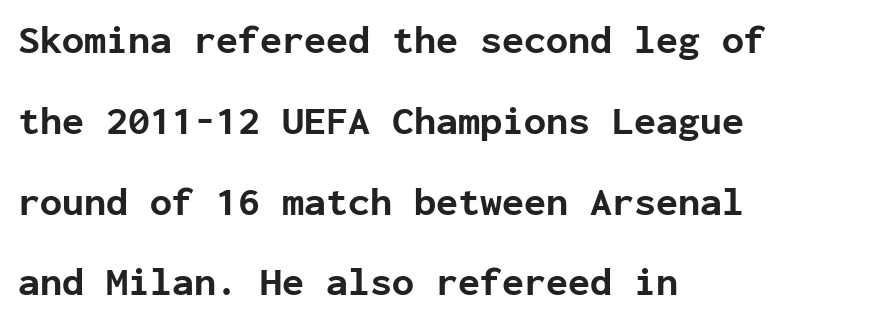
The image shows 40 px bold sans-serif type, upright, monospaced; set left-aligned, loose line spacing (2.02x), normal letter spacing, not underlined; low stroke contrast and a medium x-height.
